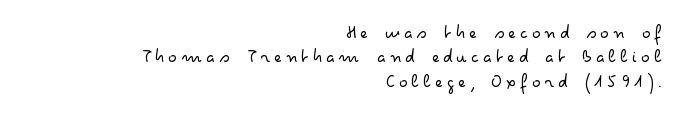
{"italic": "no", "bold": "no", "underline": "no", "align": "right", "line_spacing_ratio": 1.22, "glyph_px": 20}
